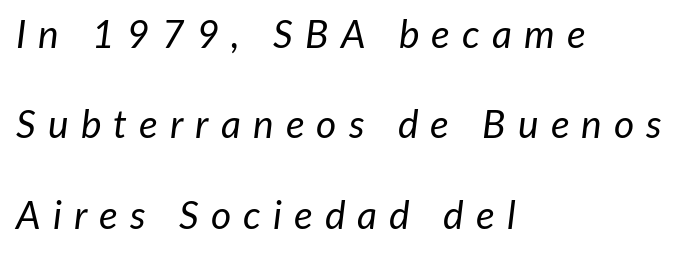
What's the leading like? Stretched, with rows far apart. The string is rendered with underlining switched off. The face used here has a pronounced slope to its letters. The letters are spread apart with noticeably loose tracking.
